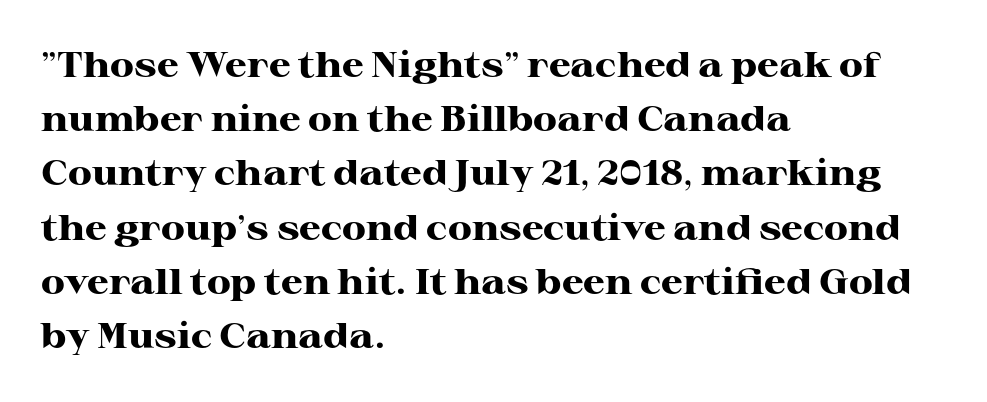
The image shows 35 px heavy, wide serif type, upright; set left-aligned, normal line spacing (1.55x), normal letter spacing, not underlined; high stroke contrast and a medium x-height.
